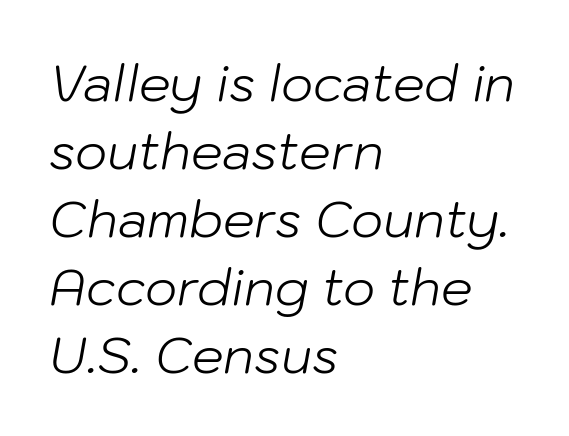
Each new line begins a customary step beneath the previous one. The letters are slanted; this is an italic face. Proportional: the letters do not fall into vertical columns. Glance below the letters and you will spot only blank space. Weight: regular or lighter. Line starts are locked; line ends wander.
